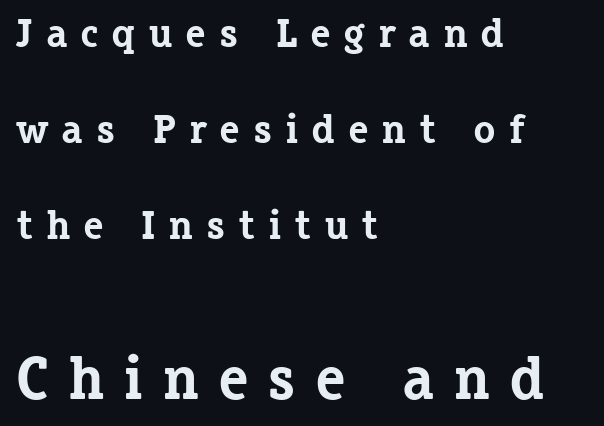
The image shows 61 px bold serif type, upright; set left-aligned, loose line spacing (2.34x), unusually wide letter spacing (+0.31 em), not underlined; the second (bottom) block is 1.49x larger; low stroke contrast and a medium x-height.
